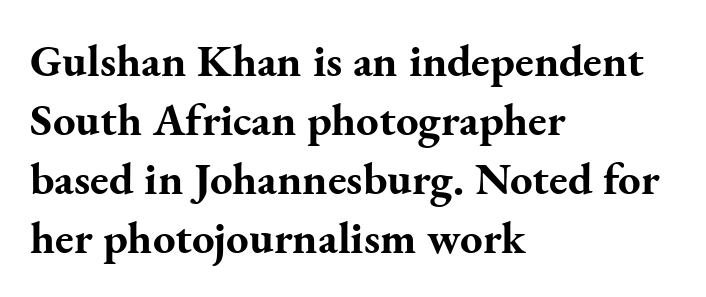
Q: Is the text bold? A: Yes.
Q: Is the text italic (slanted)? A: No, it is upright.
Q: Is the typeface a serif or a sans-serif typeface? A: Serif.
Q: Is the text underlined? A: No.
Q: How is the paragraph aligned? A: Left-aligned.
Q: Is the spacing between letters normal or unusually wide? A: Normal.
Q: Is the spacing between lines tight, normal or loose? A: Normal.
Q: Width (condensed, normal, or wide)? A: Normal.
Q: Stroke contrast? A: Medium.
Q: x-height? A: Small.
Q: Monospaced? A: No.
